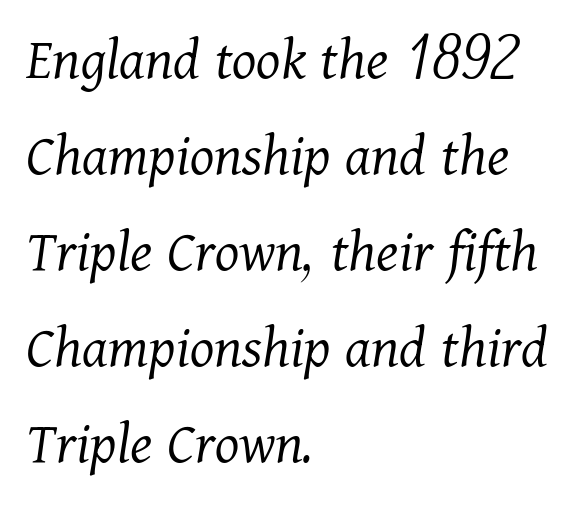
Q: Is the text bold? A: No.
Q: Is the text italic (slanted)? A: Yes, it leans right by about 11 degrees.
Q: Is the typeface a serif or a sans-serif typeface? A: Serif.
Q: Is the text underlined? A: No.
Q: How is the paragraph aligned? A: Left-aligned.
Q: Is the spacing between letters normal or unusually wide? A: Normal.
Q: Is the spacing between lines tight, normal or loose? A: Normal.
Q: Width (condensed, normal, or wide)? A: Normal.
Q: Stroke contrast? A: Medium.
Q: x-height? A: Medium.
Q: Monospaced? A: No.
